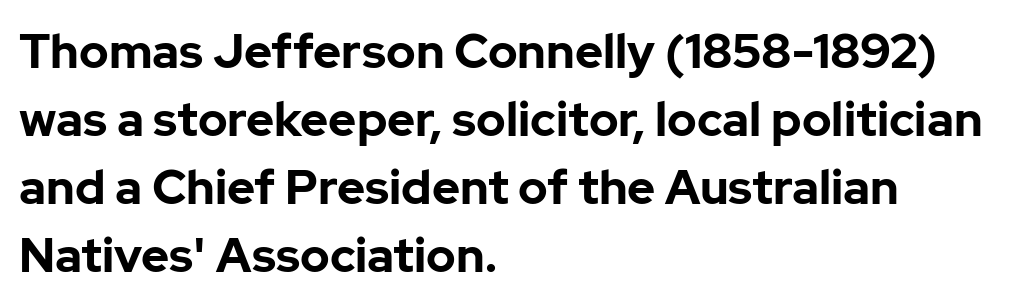
Q: Is the text bold? A: Yes.
Q: Is the text italic (slanted)? A: No, it is upright.
Q: Is the typeface a serif or a sans-serif typeface? A: Sans-serif.
Q: Is the text underlined? A: No.
Q: How is the paragraph aligned? A: Left-aligned.
Q: Is the spacing between letters normal or unusually wide? A: Normal.
Q: Is the spacing between lines tight, normal or loose? A: Normal.
Q: Width (condensed, normal, or wide)? A: Normal.
Q: Stroke contrast? A: Low.
Q: x-height? A: Medium.
Q: Monospaced? A: No.
